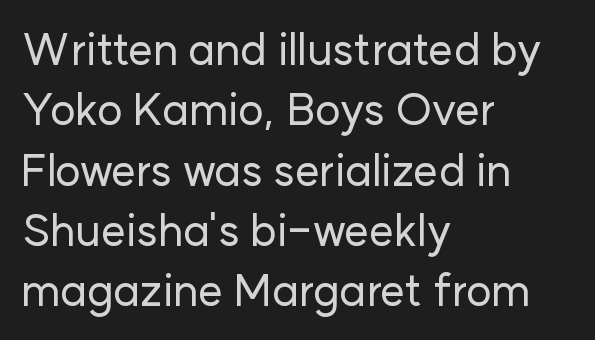
{"serif": "no", "italic": "no", "width": "normal", "stroke_contrast": "low", "x_height": "medium", "monospaced": "no", "underline": "no", "align": "left", "line_spacing": "normal", "line_spacing_ratio": 1.37, "letter_spacing": "normal", "letter_spacing_em": 0.0, "glyph_px": 44}
